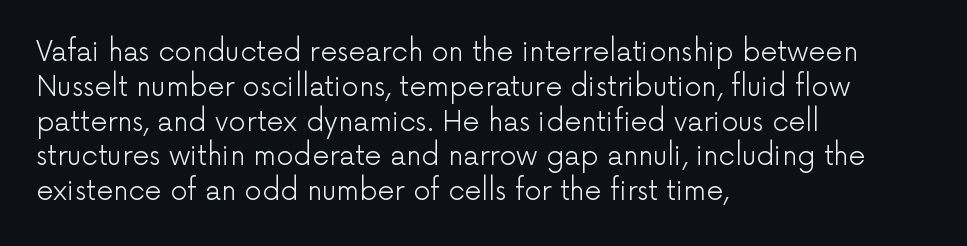
Q: Is the text bold? A: No.
Q: Is the text italic (slanted)? A: No, it is upright.
Q: Is the text underlined? A: No.
Q: How is the paragraph aligned? A: Left-aligned.
Q: Is the spacing between letters normal or unusually wide? A: Normal.
Q: Is the spacing between lines tight, normal or loose? A: Normal.
